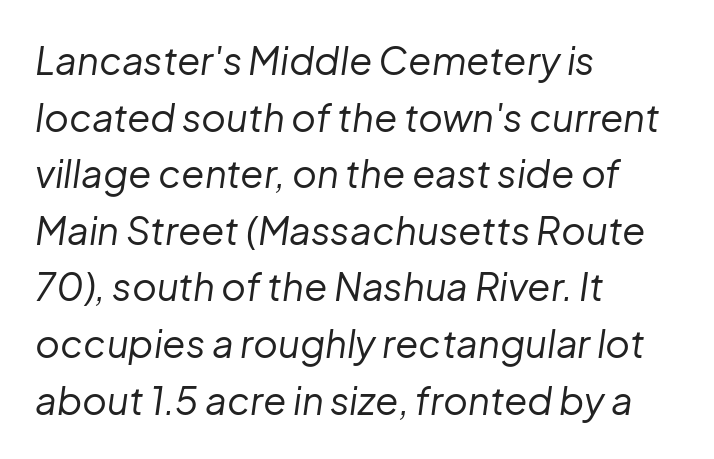
The image shows 38 px regular-weight type, italic (leaning right); set left-aligned, normal line spacing (1.49x), normal letter spacing, not underlined; low stroke contrast and a medium x-height.
